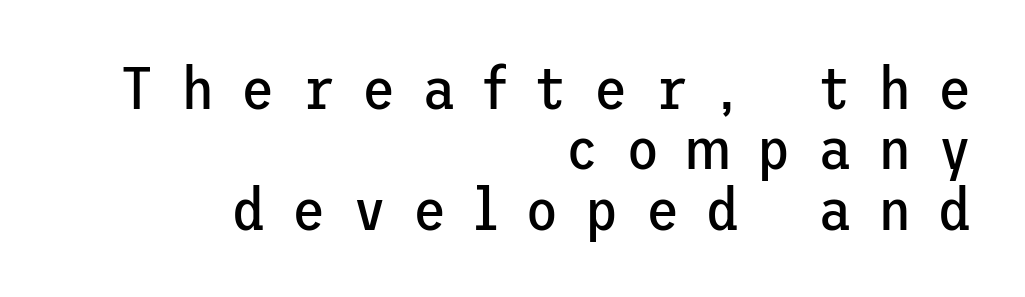
To sum up the face: it is a sans, with no serifs. This sample trades vertical openness for compactness between lines. The passage shown has open, widely tracked lettering throughout. Stems here are at most as thick as an everyday book face.
